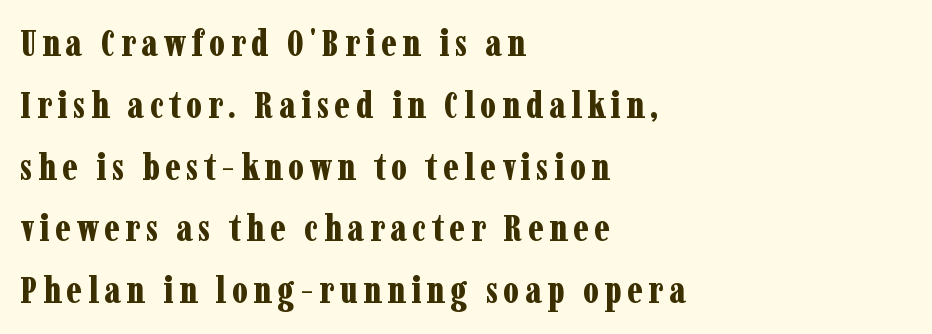
The image shows 37 px bold, condensed serif type, upright; set left-aligned, normal line spacing (1.67x), not underlined; low stroke contrast and a medium x-height.
